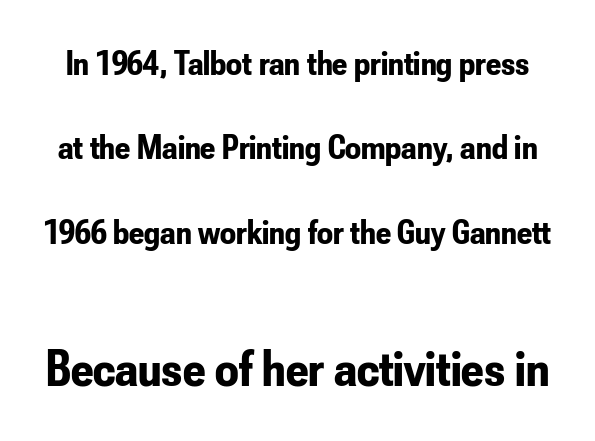
{"serif": "no", "italic": "no", "bold": "yes", "weight": "bold", "width": "condensed", "stroke_contrast": "low", "x_height": "small", "monospaced": "no", "underline": "no", "line_spacing": "loose", "line_spacing_ratio": 2.41, "letter_spacing": "normal", "letter_spacing_em": 0.0, "larger_block": "second", "size_ratio": 1.49, "glyph_px": 52}
